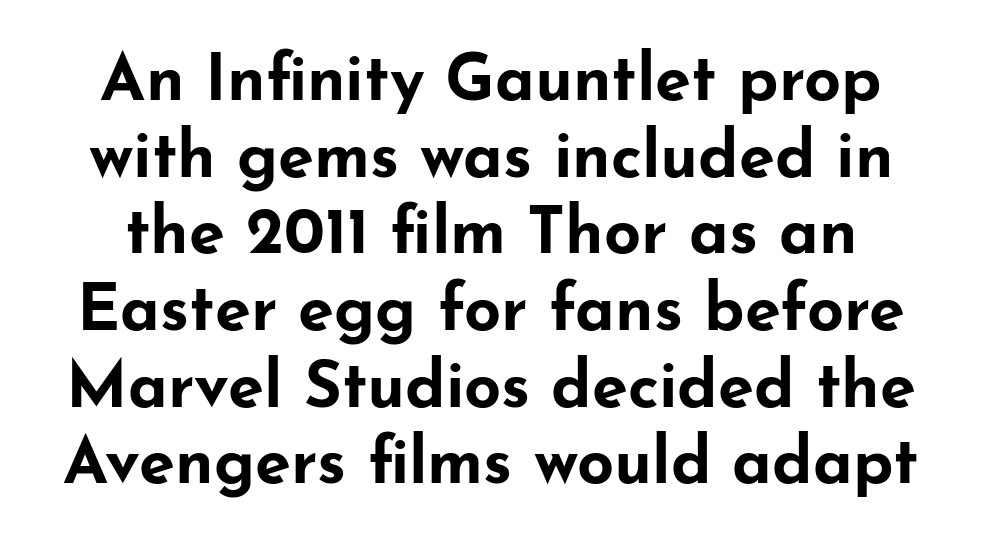
The image shows 65 px bold, wide sans-serif type, upright; set line spacing 1.18x, normal letter spacing, not underlined; low stroke contrast and a small x-height.
